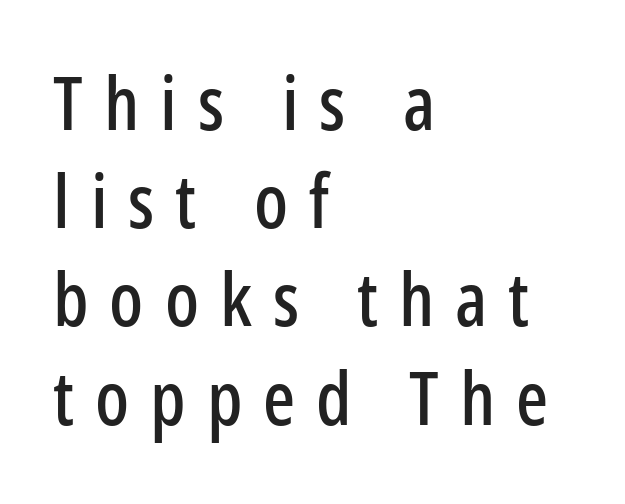
{"serif": "no", "italic": "no", "width": "condensed", "stroke_contrast": "low", "x_height": "medium", "monospaced": "no", "underline": "no", "align": "left", "line_spacing": "normal", "line_spacing_ratio": 1.31, "letter_spacing": "wide", "letter_spacing_em": 0.28, "glyph_px": 75}
